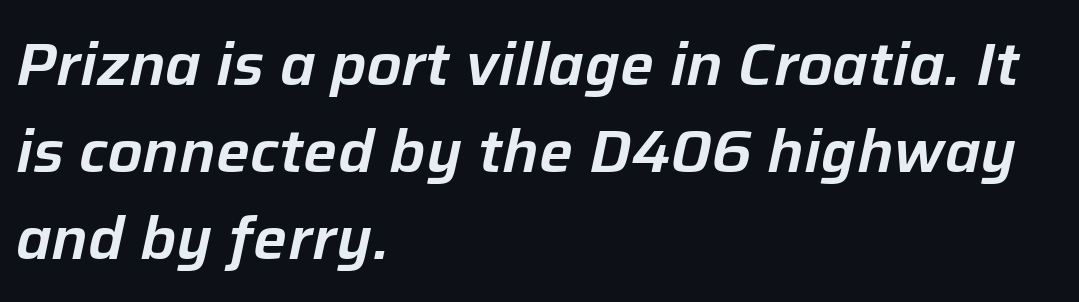
Q: Is the text italic (slanted)? A: Yes, it leans right by about 12 degrees.
Q: Is the text underlined? A: No.
Q: How is the paragraph aligned? A: Left-aligned.
Q: Is the spacing between letters normal or unusually wide? A: Normal.
Q: Is the spacing between lines tight, normal or loose? A: Normal.
Q: Width (condensed, normal, or wide)? A: Normal.
Q: Stroke contrast? A: Low.
Q: x-height? A: Medium.
Q: Monospaced? A: No.
